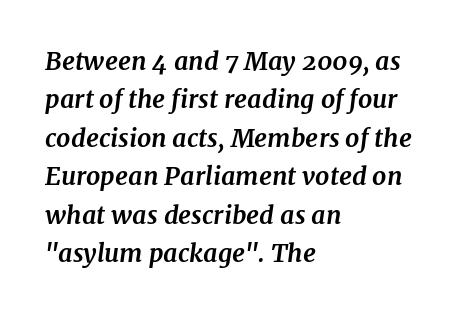
{"italic": "yes", "lean": "right", "slant_degrees": 7, "bold": "yes", "underline": "no", "align": "left", "line_spacing": "normal", "line_spacing_ratio": 1.54, "letter_spacing": "normal", "letter_spacing_em": 0.0, "glyph_px": 25}
